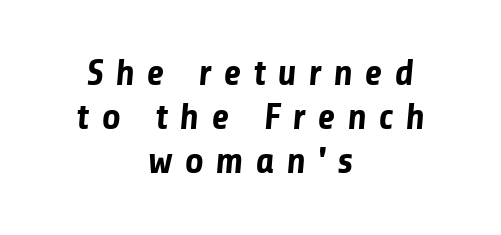
The image shows 37 px bold sans-serif type; set centered, line spacing 1.19x, unusually wide letter spacing (+0.32 em), not underlined; low stroke contrast and a medium x-height.
